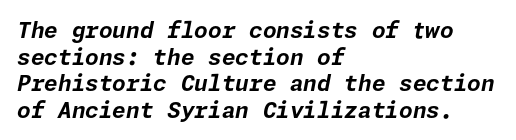
{"italic": "yes", "lean": "right", "slant_degrees": 11, "bold": "yes", "underline": "no", "align": "left", "line_spacing_ratio": 1.21, "letter_spacing": "normal", "letter_spacing_em": 0.0, "glyph_px": 22}
